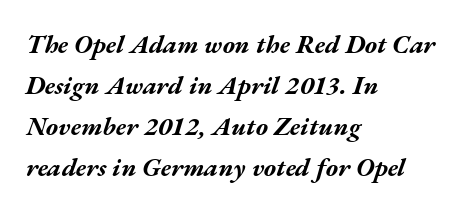
{"italic": "yes", "lean": "right", "slant_degrees": 17, "bold": "yes", "underline": "no", "align": "left", "line_spacing": "normal", "line_spacing_ratio": 1.58, "letter_spacing": "normal", "letter_spacing_em": 0.0, "glyph_px": 26}
